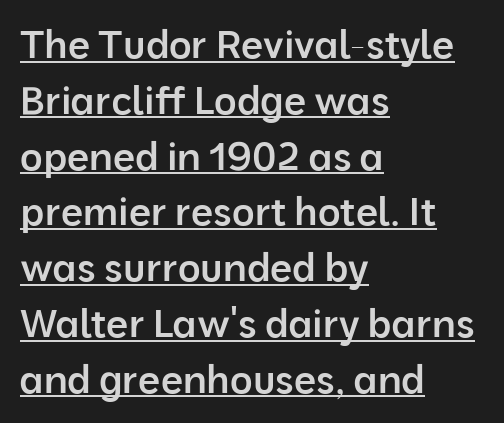
{"serif": "no", "italic": "no", "bold": "semi", "weight": "semibold", "width": "normal", "stroke_contrast": "low", "x_height": "medium", "monospaced": "no", "underline": "yes", "align": "left", "line_spacing": "normal", "line_spacing_ratio": 1.43, "letter_spacing": "normal", "letter_spacing_em": 0.0, "glyph_px": 39}
